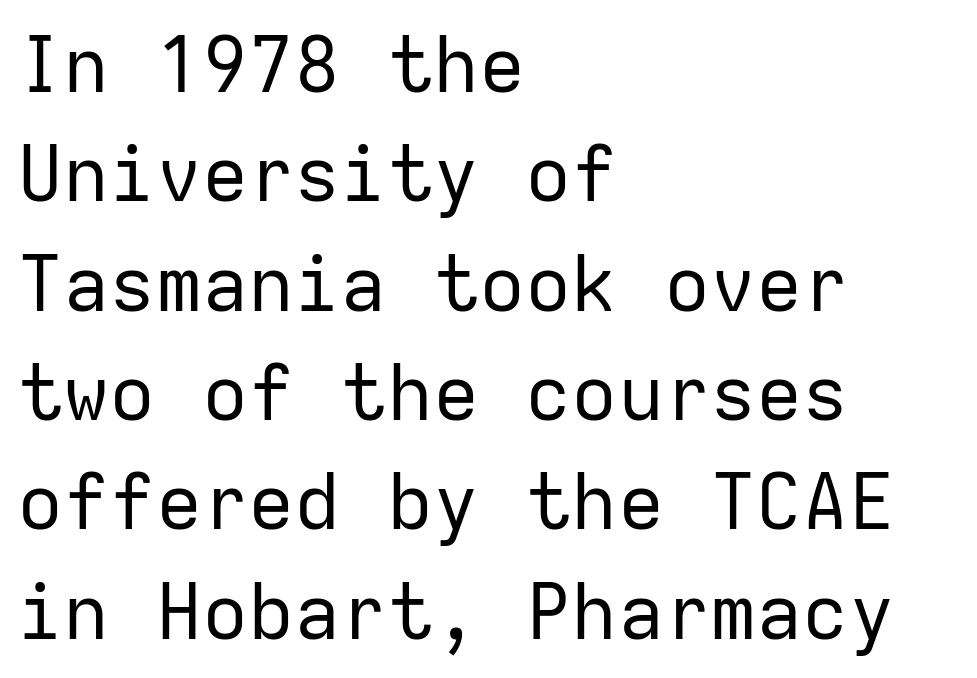
Q: Is the text bold? A: No.
Q: Is the text italic (slanted)? A: No, it is upright.
Q: Is the typeface a serif or a sans-serif typeface? A: Sans-serif.
Q: Is the text underlined? A: No.
Q: How is the paragraph aligned? A: Left-aligned.
Q: Is the spacing between letters normal or unusually wide? A: Normal.
Q: Is the spacing between lines tight, normal or loose? A: Normal.
Q: Width (condensed, normal, or wide)? A: Normal.
Q: Stroke contrast? A: Low.
Q: x-height? A: Medium.
Q: Monospaced? A: Yes.
